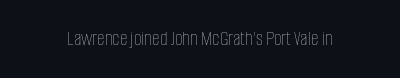
Q: Is the text bold? A: No.
Q: Is the text italic (slanted)? A: No, it is upright.
Q: Is the text underlined? A: No.
Q: Is the spacing between letters normal or unusually wide? A: Normal.
